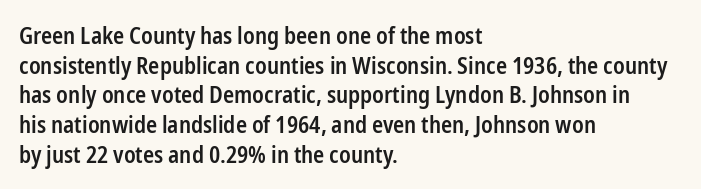
{"italic": "no", "bold": "semi", "underline": "no", "align": "left", "line_spacing": "normal", "line_spacing_ratio": 1.29, "letter_spacing": "normal", "letter_spacing_em": 0.0, "glyph_px": 23}
